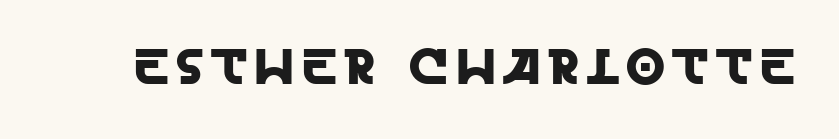
In terms of letterform style, serifs are entirely absent. Honestly, there is no underline to notice here at all. Does the lettering tilt? It doesn't — this is upright. The passage shown is typed in a proportional face where columns would drift.
